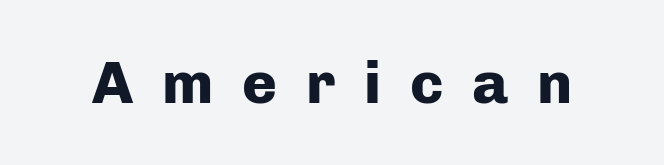
Q: Is the text bold? A: Yes.
Q: Is the text italic (slanted)? A: No, it is upright.
Q: Is the typeface a serif or a sans-serif typeface? A: Sans-serif.
Q: Is the text underlined? A: No.
Q: Is the spacing between letters normal or unusually wide? A: Unusually wide.
Q: Width (condensed, normal, or wide)? A: Normal.
Q: Stroke contrast? A: Low.
Q: x-height? A: Medium.
Q: Monospaced? A: No.
